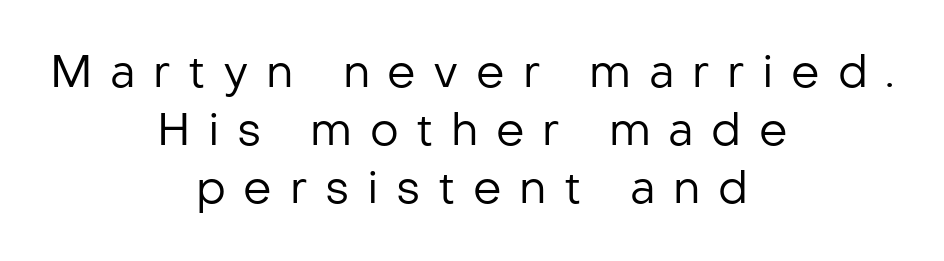
Casual observation: everything's sitting right in the middle. This reads as an unemphasized weight, regular at the heaviest. Proportional: the letters do not fall into vertical columns. Font category for this specimen: sans-serif.
